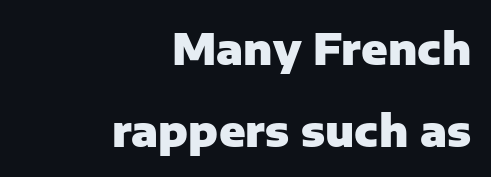
{"serif": "no", "italic": "no", "bold": "yes", "weight": "heavy", "width": "normal", "stroke_contrast": "low", "x_height": "medium", "monospaced": "no", "underline": "no", "align": "right", "line_spacing": "loose", "line_spacing_ratio": 1.9, "letter_spacing": "normal", "letter_spacing_em": 0.0, "glyph_px": 43}
